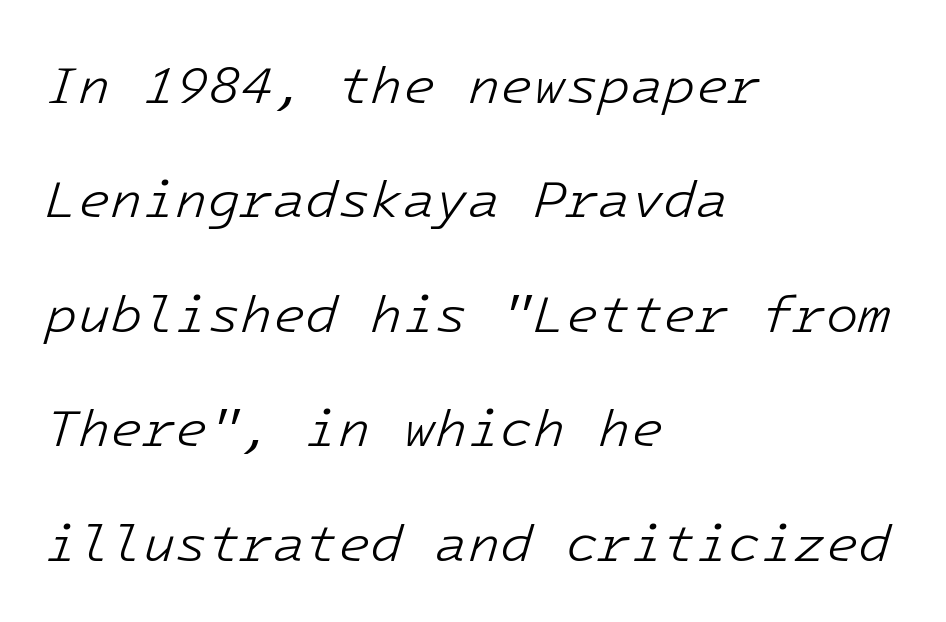
The image shows 53 px light type, italic (leaning right); set left-aligned, loose line spacing (2.16x), normal letter spacing, not underlined; low stroke contrast and a medium x-height.
